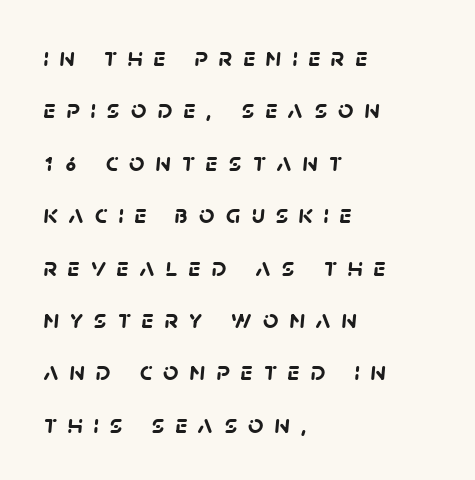
The image shows 27 px bold type; set left-aligned, loose line spacing (1.94x), unusually wide letter spacing (+0.4 em), not underlined.
